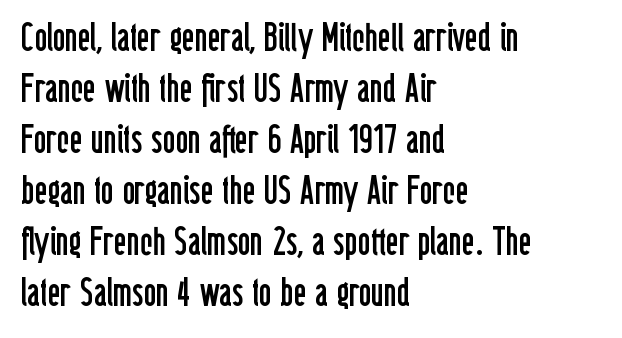
Q: Is the text bold? A: No.
Q: Is the text italic (slanted)? A: No, it is upright.
Q: Is the typeface a serif or a sans-serif typeface? A: Sans-serif.
Q: Is the text underlined? A: No.
Q: How is the paragraph aligned? A: Left-aligned.
Q: Is the spacing between letters normal or unusually wide? A: Normal.
Q: Is the spacing between lines tight, normal or loose? A: Normal.
Q: Width (condensed, normal, or wide)? A: Condensed.
Q: Stroke contrast? A: Low.
Q: x-height? A: Medium.
Q: Monospaced? A: No.
